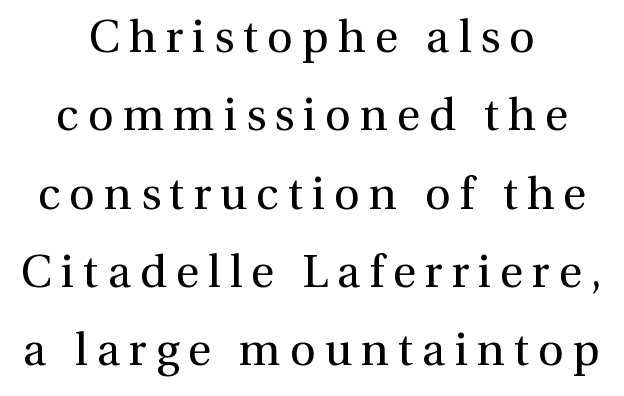
The image shows 45 px regular-weight serif type, upright; set centered, line spacing 1.74x, unusually wide letter spacing (+0.2 em), not underlined; medium stroke contrast and a medium x-height.
